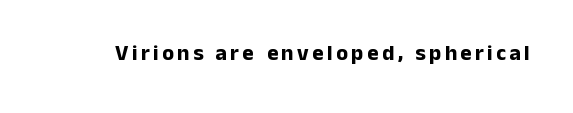
The image shows 22 px bold type, upright; set not underlined.
